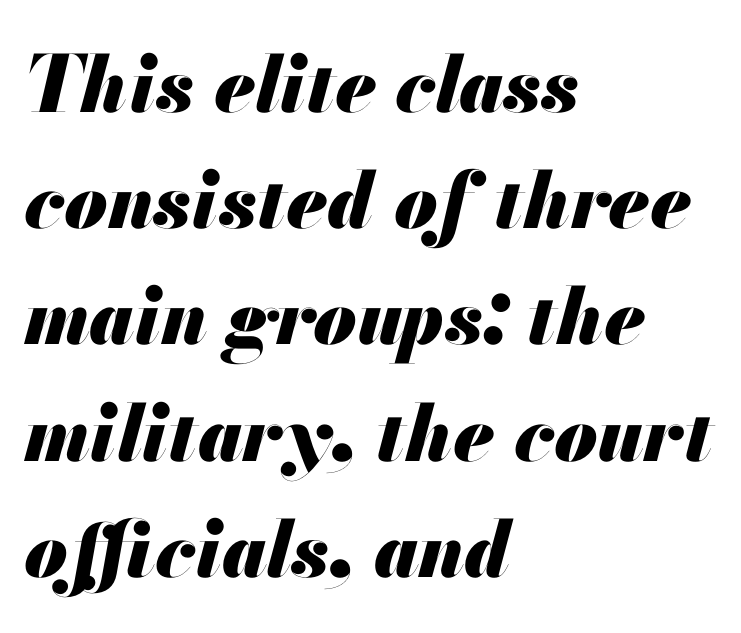
{"italic": "yes", "lean": "right", "slant_degrees": 13, "bold": "yes", "weight": "heavy", "width": "normal", "stroke_contrast": "medium", "x_height": "small", "monospaced": "no", "underline": "no", "align": "left", "line_spacing": "normal", "line_spacing_ratio": 1.49, "letter_spacing": "normal", "letter_spacing_em": 0.0, "glyph_px": 78}
